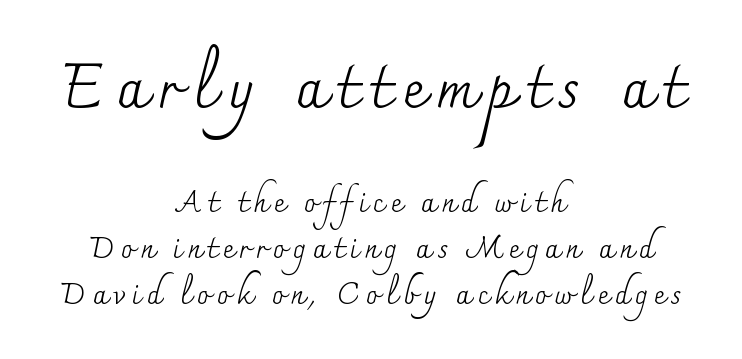
{"serif": "yes", "bold": "no", "weight": "regular", "width": "normal", "stroke_contrast": "medium", "x_height": "small", "monospaced": "no", "underline": "no", "align": "center", "line_spacing": "normal", "line_spacing_ratio": 1.53, "larger_block": "first", "size_ratio": 2.03, "glyph_px": 61}
